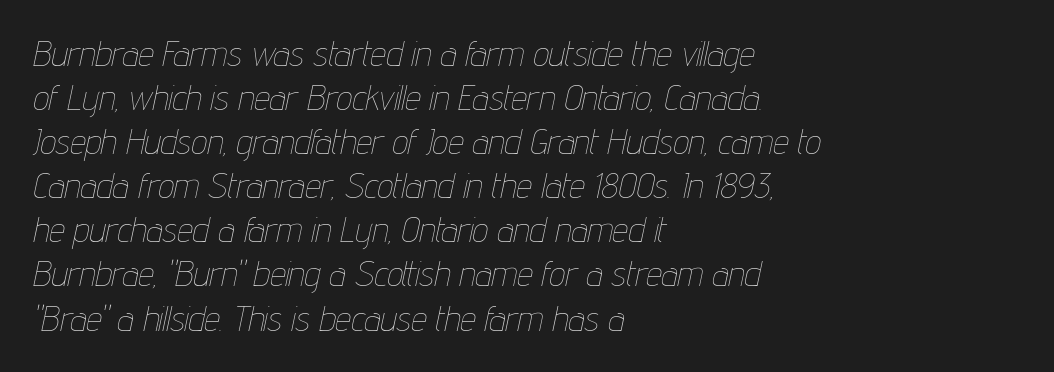
Q: Is the text bold? A: No.
Q: Is the text italic (slanted)? A: Yes, it leans right by about 12 degrees.
Q: Is the text underlined? A: No.
Q: How is the paragraph aligned? A: Left-aligned.
Q: Is the spacing between letters normal or unusually wide? A: Normal.
Q: Is the spacing between lines tight, normal or loose? A: Normal.
Q: Width (condensed, normal, or wide)? A: Condensed.
Q: Stroke contrast? A: Low.
Q: x-height? A: Medium.
Q: Monospaced? A: No.
